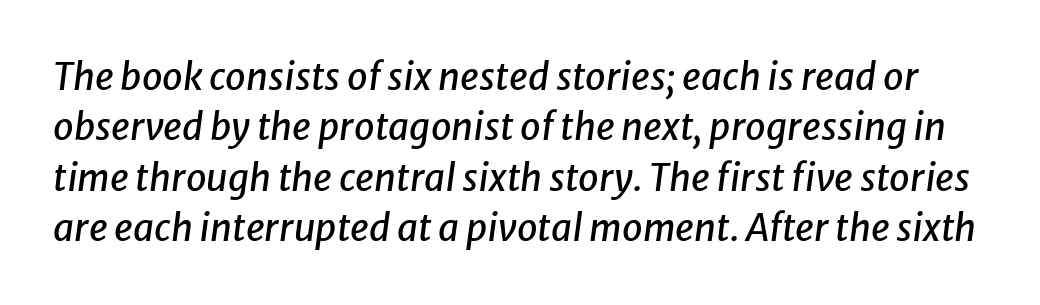
The image shows 37 px text type, italic (leaning right); set normal line spacing (1.36x), normal letter spacing, not underlined; low stroke contrast and a medium x-height.
